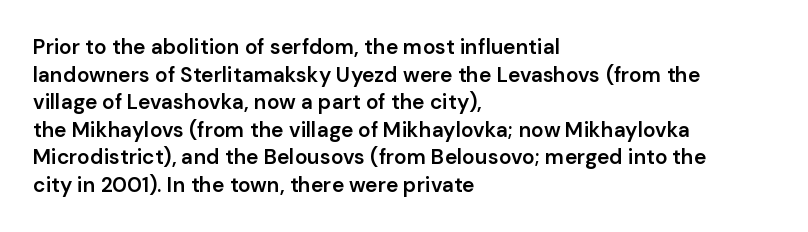
{"italic": "no", "bold": "semi", "underline": "no", "align": "left", "line_spacing": "normal", "line_spacing_ratio": 1.31, "letter_spacing": "normal", "letter_spacing_em": 0.0, "glyph_px": 21}
